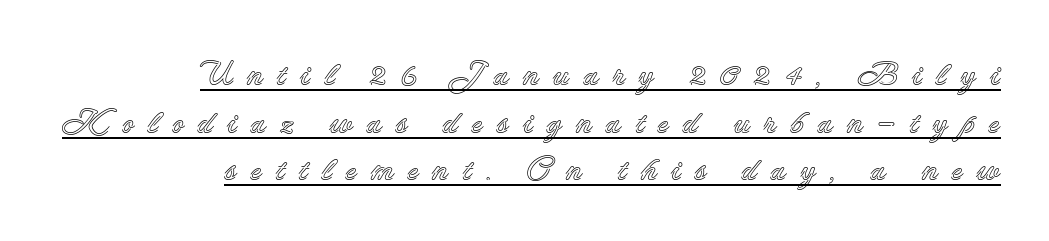
The image shows 34 px text type; set right-aligned, normal line spacing (1.4x), unusually wide letter spacing (+0.4 em), underlined; a small x-height.
